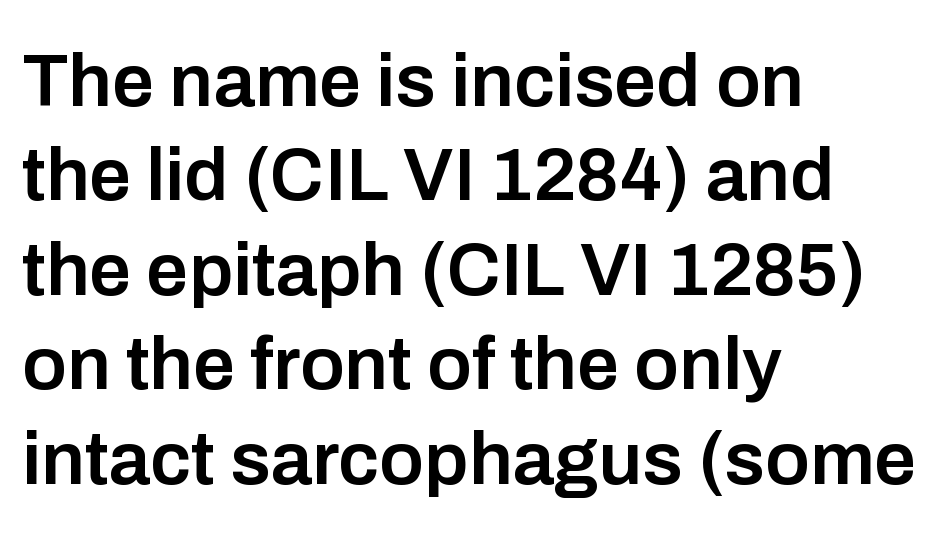
The image shows 75 px semibold sans-serif type, upright; set left-aligned, normal line spacing (1.26x), normal letter spacing, not underlined; low stroke contrast and a medium x-height.
